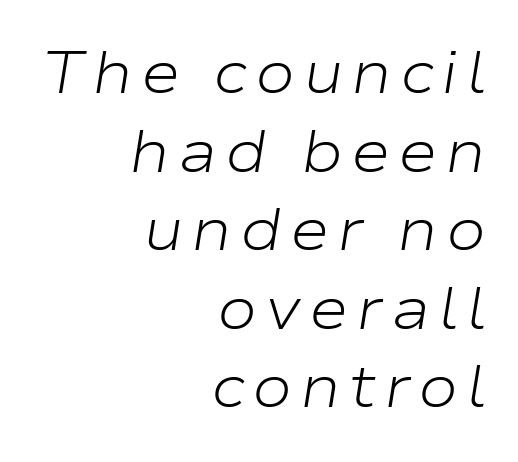
Q: Is the text bold? A: No.
Q: Is the text italic (slanted)? A: Yes, it leans right by about 9 degrees.
Q: Is the text underlined? A: No.
Q: How is the paragraph aligned? A: Right-aligned.
Q: Is the spacing between lines tight, normal or loose? A: Normal.
Q: Width (condensed, normal, or wide)? A: Wide.
Q: Stroke contrast? A: Low.
Q: x-height? A: Medium.
Q: Monospaced? A: No.
